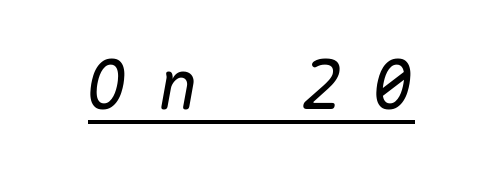
The image shows 68 px text type, italic (leaning right), monospaced; set unusually wide letter spacing (+0.45 em), underlined; medium stroke contrast and a medium x-height.
